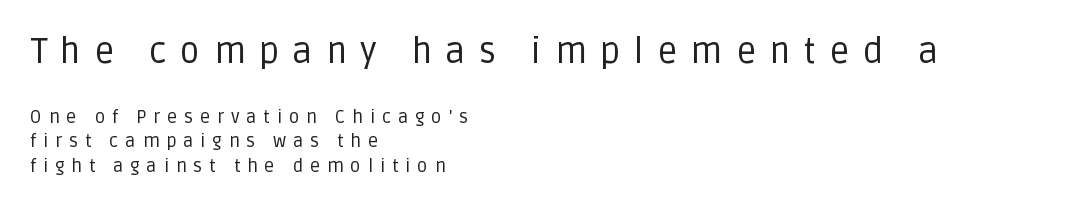
The image shows 35 px regular-weight sans-serif type, upright; set left-aligned, normal line spacing (1.36x), unusually wide letter spacing (+0.38 em), not underlined; the first (top) block is 1.94x larger; low stroke contrast and a large x-height.
